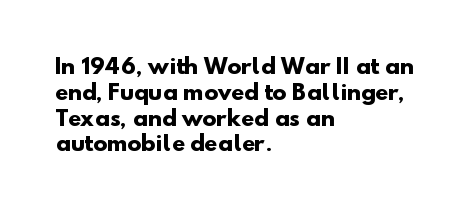
The paragraph has a hard left edge and a soft right edge. This sample uses plain, unmodified letter spacing. Quick note: underline off. Strong, thick strokes mark this as bold type.
